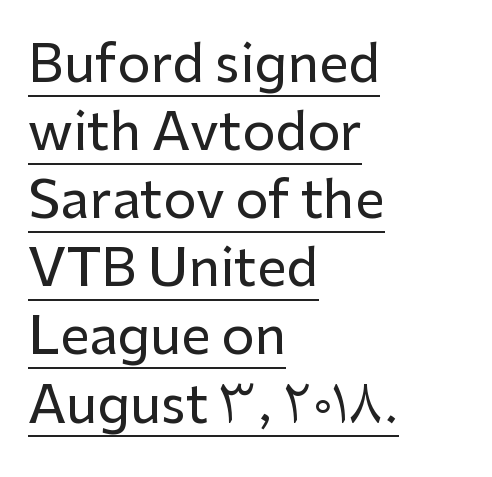
{"serif": "no", "italic": "no", "width": "normal", "stroke_contrast": "low", "x_height": "medium", "monospaced": "no", "underline": "yes", "align": "left", "line_spacing": "normal", "line_spacing_ratio": 1.31, "letter_spacing": "normal", "letter_spacing_em": 0.0, "glyph_px": 52}
